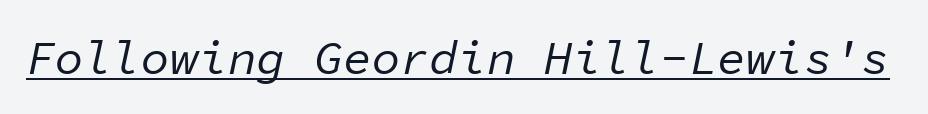
Q: Is the text bold? A: No.
Q: Is the text italic (slanted)? A: Yes, it leans right by about 11 degrees.
Q: Is the text underlined? A: Yes.
Q: Is the spacing between letters normal or unusually wide? A: Normal.
Q: Width (condensed, normal, or wide)? A: Normal.
Q: Stroke contrast? A: Low.
Q: x-height? A: Medium.
Q: Monospaced? A: Yes.
